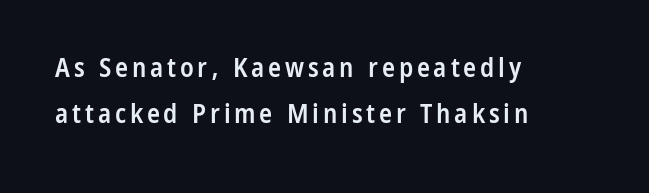
Q: Is the text bold? A: Semi-bold.
Q: Is the text italic (slanted)? A: No, it is upright.
Q: Is the text underlined? A: No.
Q: How is the paragraph aligned? A: Left-aligned.
Q: Is the spacing between lines tight, normal or loose? A: Normal.
